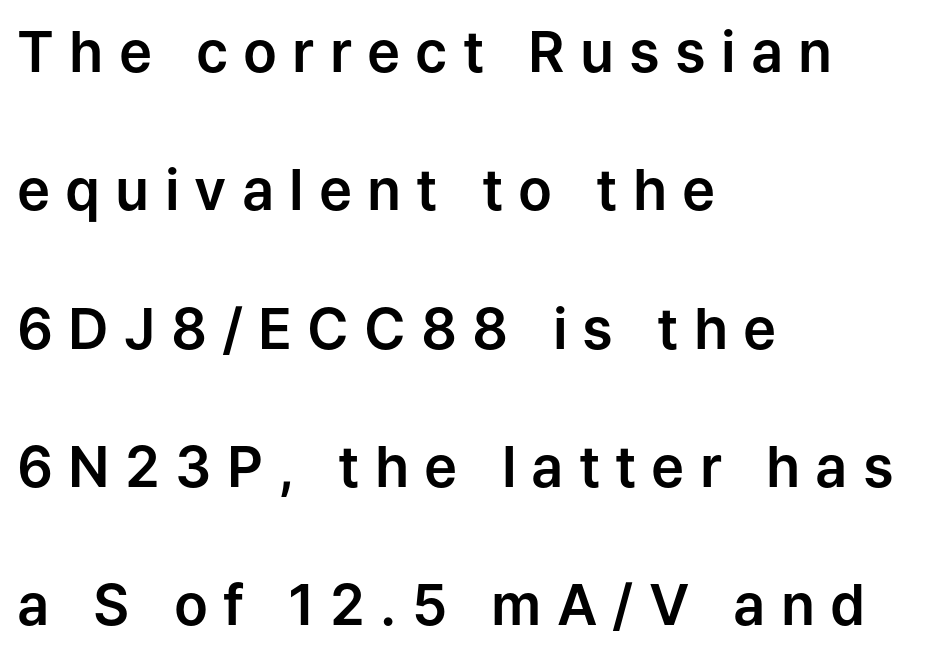
Q: Is the text italic (slanted)? A: No, it is upright.
Q: Is the typeface a serif or a sans-serif typeface? A: Sans-serif.
Q: Is the text underlined? A: No.
Q: How is the paragraph aligned? A: Left-aligned.
Q: Is the spacing between letters normal or unusually wide? A: Unusually wide.
Q: Is the spacing between lines tight, normal or loose? A: Loose.
Q: Width (condensed, normal, or wide)? A: Normal.
Q: Stroke contrast? A: Low.
Q: x-height? A: Medium.
Q: Monospaced? A: No.
